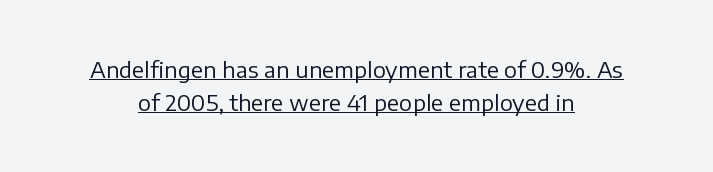
{"italic": "no", "bold": "no", "underline": "yes", "align": "center", "line_spacing": "normal", "line_spacing_ratio": 1.51, "letter_spacing": "normal", "letter_spacing_em": 0.0, "glyph_px": 22}
